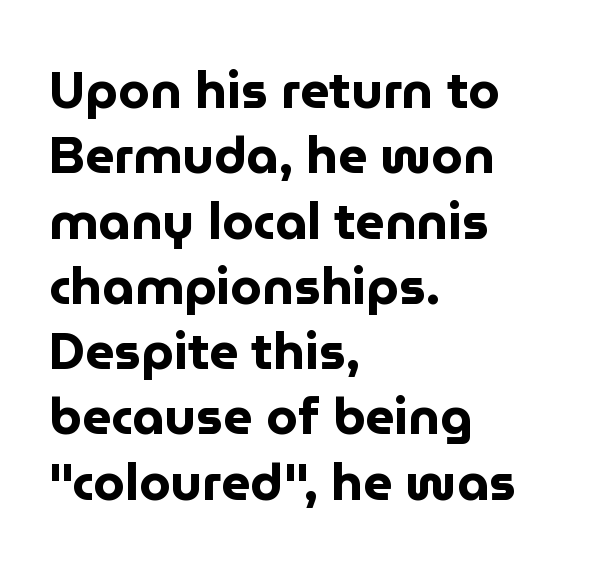
The image shows 51 px bold sans-serif type, upright; set left-aligned, normal line spacing (1.28x), normal letter spacing, not underlined; low stroke contrast and a medium x-height.
